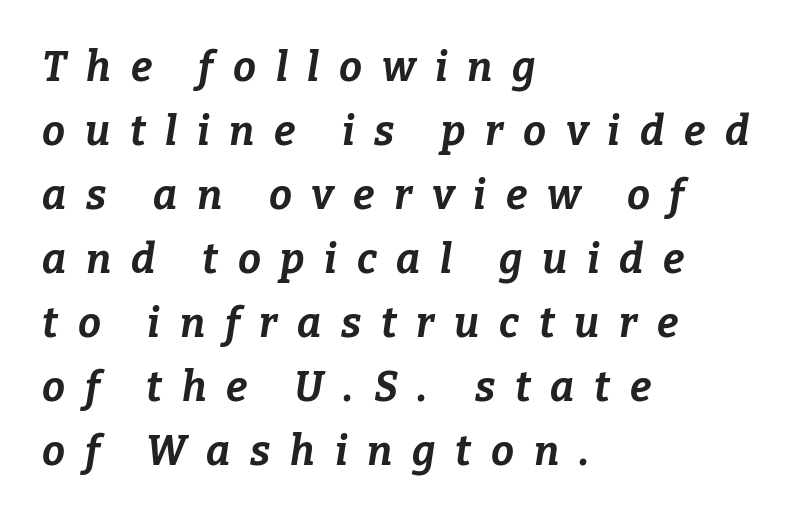
Q: Is the text bold? A: Yes.
Q: Is the text italic (slanted)? A: Yes, it leans right by about 9 degrees.
Q: Is the text underlined? A: No.
Q: How is the paragraph aligned? A: Left-aligned.
Q: Is the spacing between letters normal or unusually wide? A: Unusually wide.
Q: Is the spacing between lines tight, normal or loose? A: Normal.
Q: Width (condensed, normal, or wide)? A: Normal.
Q: Stroke contrast? A: Low.
Q: x-height? A: Medium.
Q: Monospaced? A: No.
